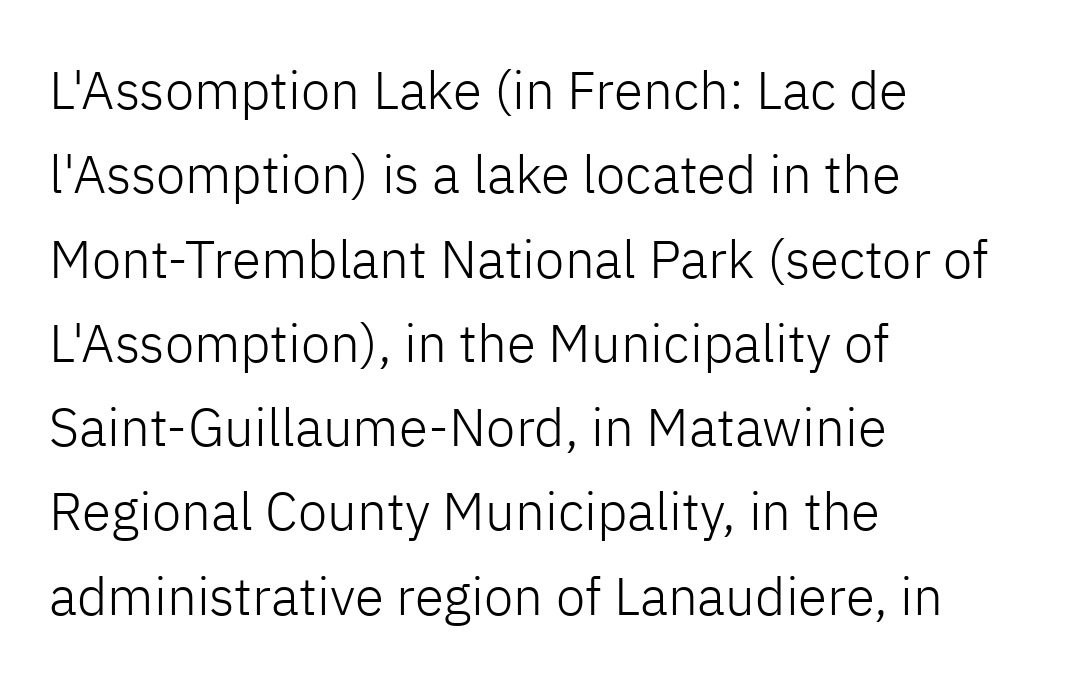
{"serif": "no", "italic": "no", "bold": "no", "weight": "light", "width": "normal", "stroke_contrast": "low", "x_height": "medium", "monospaced": "no", "underline": "no", "align": "left", "line_spacing": "normal", "line_spacing_ratio": 1.59, "letter_spacing": "normal", "letter_spacing_em": 0.0, "glyph_px": 53}
